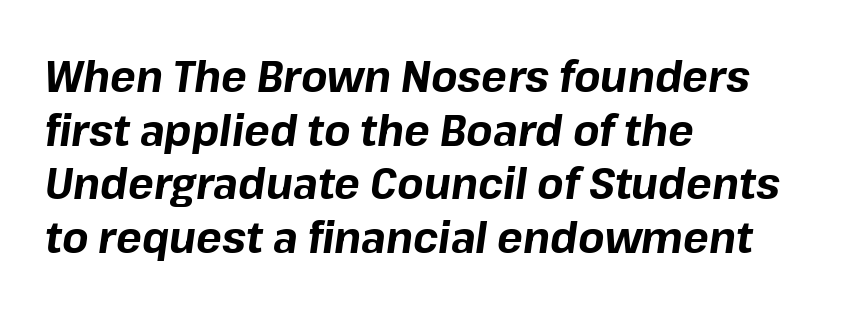
The image shows 43 px bold type, italic (leaning right); set left-aligned, normal line spacing (1.25x), normal letter spacing, not underlined; low stroke contrast and a medium x-height.
